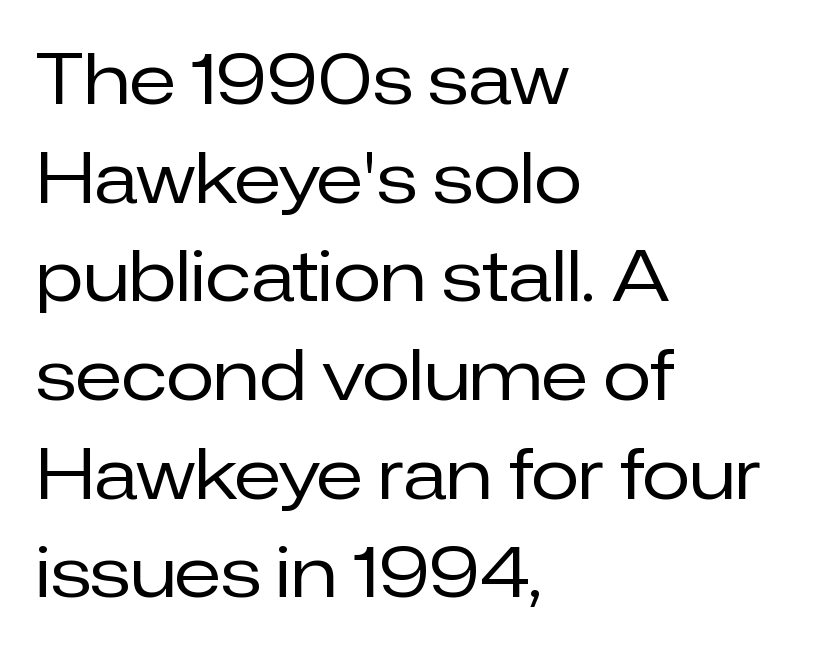
{"serif": "no", "italic": "no", "bold": "no", "weight": "regular", "width": "normal", "stroke_contrast": "low", "x_height": "medium", "monospaced": "no", "underline": "no", "align": "left", "line_spacing": "normal", "line_spacing_ratio": 1.41, "letter_spacing": "normal", "letter_spacing_em": 0.0, "glyph_px": 70}
